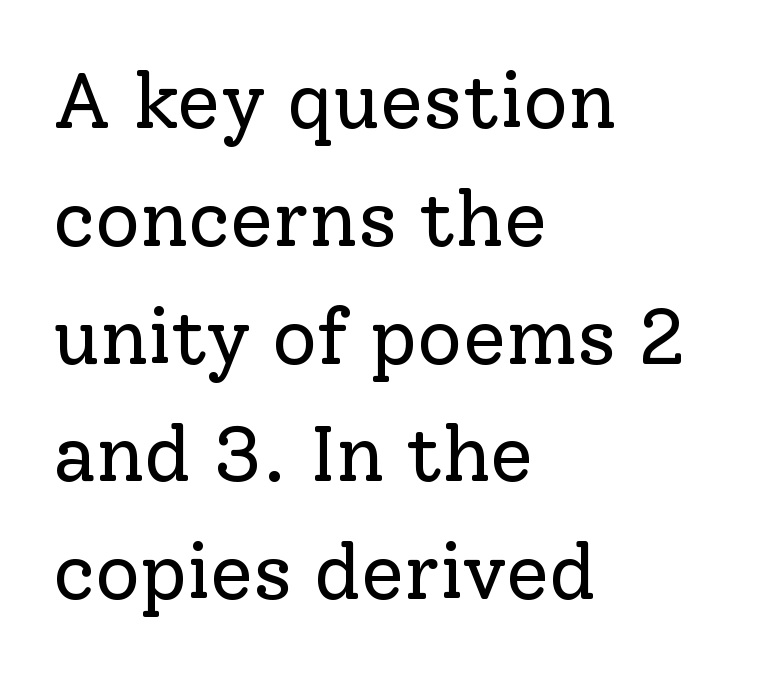
Q: Is the text bold? A: No.
Q: Is the text italic (slanted)? A: No, it is upright.
Q: Is the typeface a serif or a sans-serif typeface? A: Serif.
Q: Is the text underlined? A: No.
Q: How is the paragraph aligned? A: Left-aligned.
Q: Is the spacing between letters normal or unusually wide? A: Normal.
Q: Is the spacing between lines tight, normal or loose? A: Normal.
Q: Width (condensed, normal, or wide)? A: Normal.
Q: Stroke contrast? A: Low.
Q: x-height? A: Medium.
Q: Monospaced? A: No.
